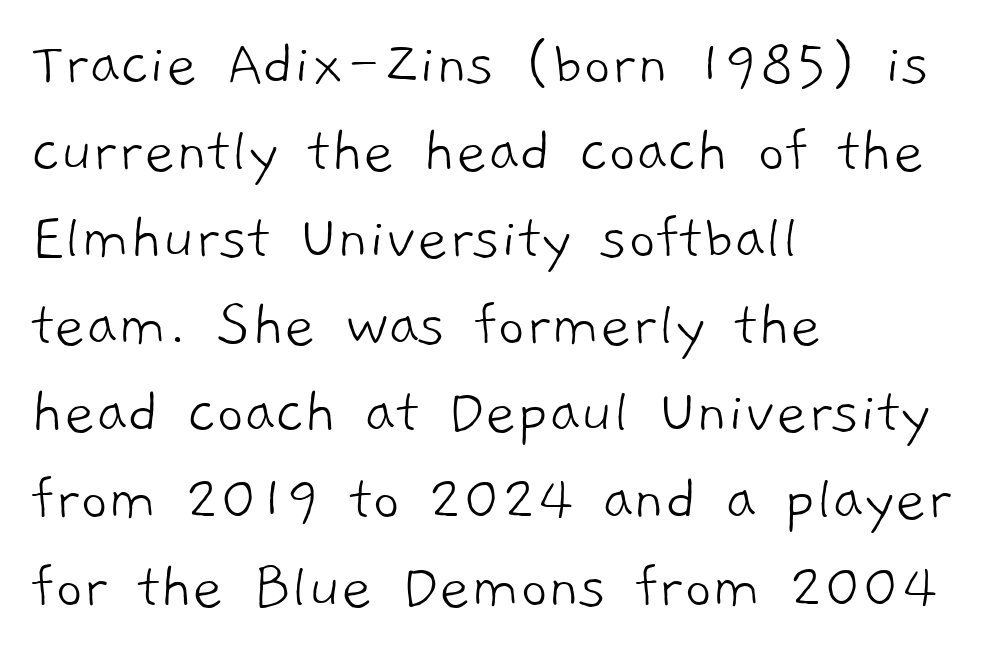
Q: Is the text bold? A: No.
Q: Is the typeface a serif or a sans-serif typeface? A: Sans-serif.
Q: Is the text underlined? A: No.
Q: How is the paragraph aligned? A: Left-aligned.
Q: Is the spacing between letters normal or unusually wide? A: Normal.
Q: Is the spacing between lines tight, normal or loose? A: Normal.
Q: Width (condensed, normal, or wide)? A: Normal.
Q: Stroke contrast? A: Low.
Q: x-height? A: Medium.
Q: Monospaced? A: No.
